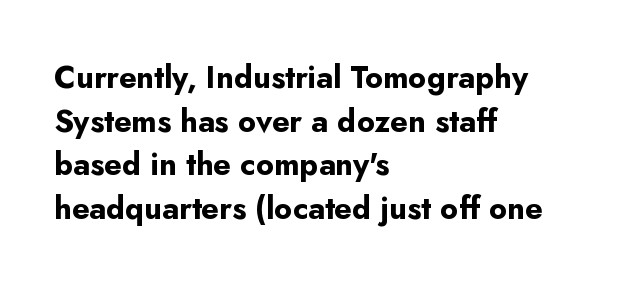
{"serif": "no", "italic": "no", "bold": "yes", "weight": "bold", "width": "normal", "stroke_contrast": "low", "x_height": "small", "monospaced": "no", "underline": "no", "align": "left", "line_spacing": "normal", "line_spacing_ratio": 1.41, "letter_spacing": "normal", "letter_spacing_em": 0.0, "glyph_px": 31}
